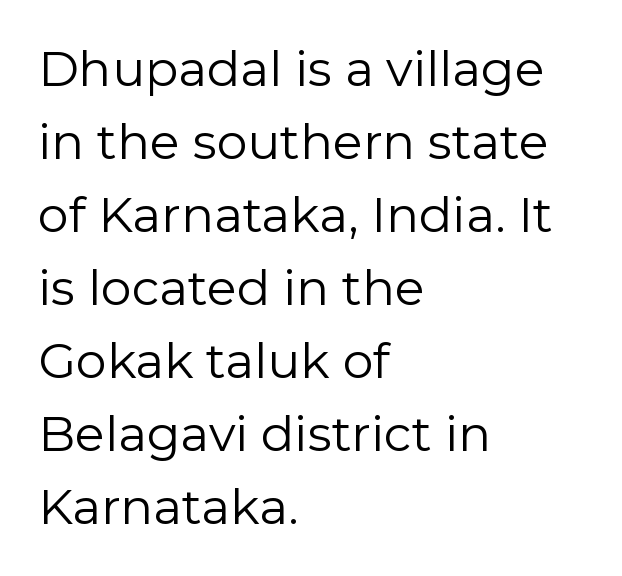
Q: Is the text bold? A: No.
Q: Is the text italic (slanted)? A: No, it is upright.
Q: Is the typeface a serif or a sans-serif typeface? A: Sans-serif.
Q: Is the text underlined? A: No.
Q: How is the paragraph aligned? A: Left-aligned.
Q: Is the spacing between letters normal or unusually wide? A: Normal.
Q: Is the spacing between lines tight, normal or loose? A: Normal.
Q: Width (condensed, normal, or wide)? A: Normal.
Q: Stroke contrast? A: Low.
Q: x-height? A: Medium.
Q: Monospaced? A: No.
